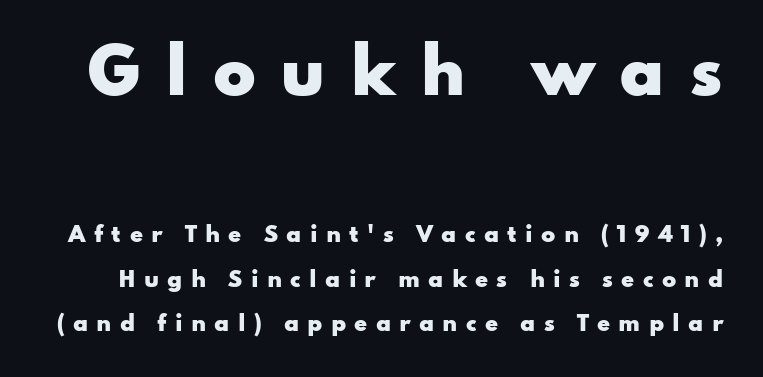
Q: Is the text bold? A: Yes.
Q: Is the text italic (slanted)? A: No, it is upright.
Q: Is the typeface a serif or a sans-serif typeface? A: Sans-serif.
Q: Is the text underlined? A: No.
Q: Is the spacing between letters normal or unusually wide? A: Unusually wide.
Q: Is the spacing between lines tight, normal or loose? A: Loose.
Q: Which block of text is set in a larger size, the first (top) or the second (bottom)? A: The first (top) one.
Q: Width (condensed, normal, or wide)? A: Wide.
Q: Stroke contrast? A: Low.
Q: x-height? A: Small.
Q: Monospaced? A: No.
